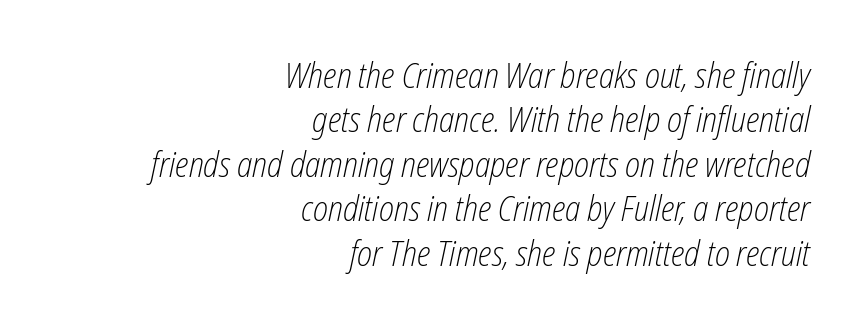
The image shows 35 px light, condensed type, italic (leaning right); set right-aligned, normal line spacing (1.27x), normal letter spacing, not underlined; low stroke contrast and a medium x-height.
